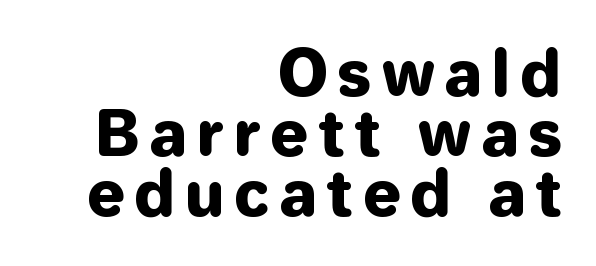
Q: Is the text italic (slanted)? A: No, it is upright.
Q: Is the typeface a serif or a sans-serif typeface? A: Sans-serif.
Q: Is the text underlined? A: No.
Q: How is the paragraph aligned? A: Right-aligned.
Q: Is the spacing between lines tight, normal or loose? A: Tight.
Q: Width (condensed, normal, or wide)? A: Normal.
Q: Stroke contrast? A: Low.
Q: x-height? A: Medium.
Q: Monospaced? A: No.
